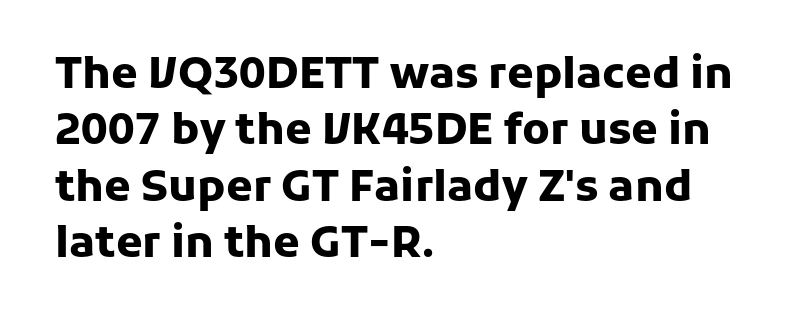
{"serif": "no", "italic": "no", "bold": "yes", "weight": "heavy", "width": "normal", "stroke_contrast": "low", "x_height": "medium", "monospaced": "no", "underline": "no", "align": "left", "line_spacing": "normal", "line_spacing_ratio": 1.31, "letter_spacing": "normal", "letter_spacing_em": 0.0, "glyph_px": 43}
